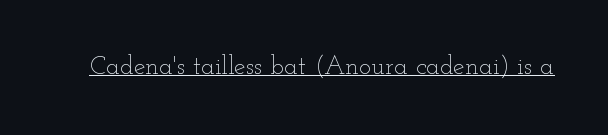
The image shows 26 px text type, upright; set normal letter spacing, underlined.
